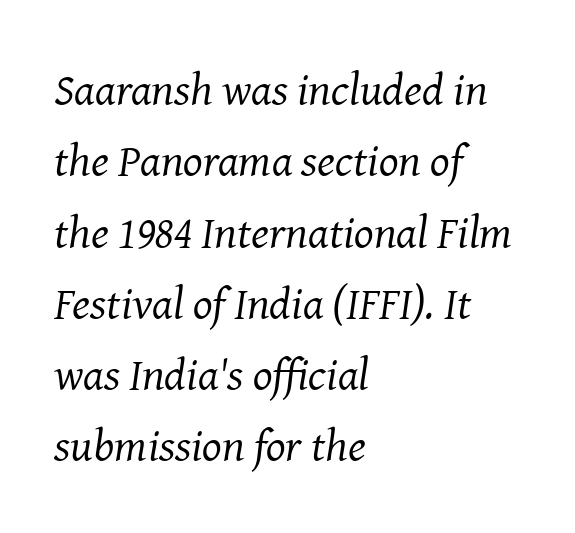
{"serif": "yes", "italic": "yes", "lean": "right", "slant_degrees": 8, "bold": "no", "weight": "regular", "width": "normal", "stroke_contrast": "medium", "x_height": "medium", "monospaced": "no", "underline": "no", "align": "left", "line_spacing": "normal", "line_spacing_ratio": 1.55, "letter_spacing": "normal", "letter_spacing_em": 0.0, "glyph_px": 46}
